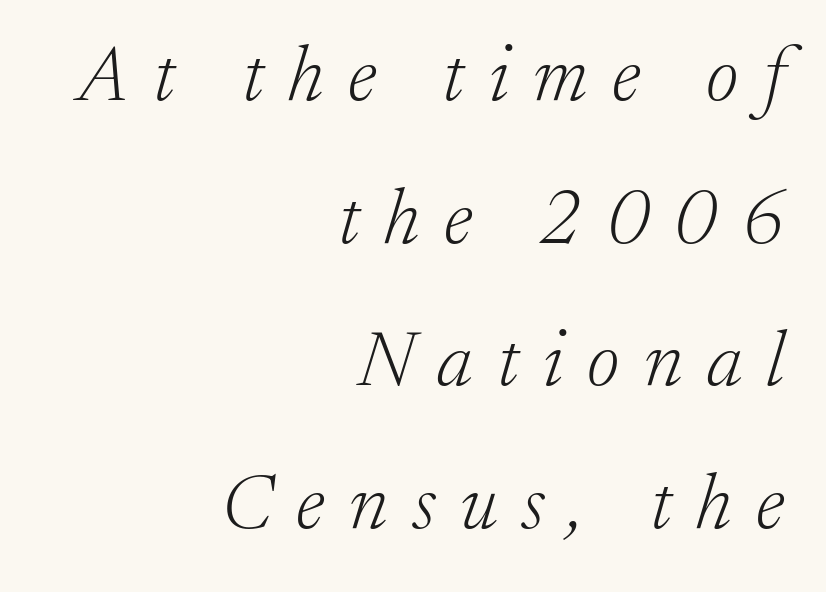
The image shows 78 px light serif type, italic (leaning right); set right-aligned, line spacing 1.83x, unusually wide letter spacing (+0.31 em), not underlined; low stroke contrast and a medium x-height.
